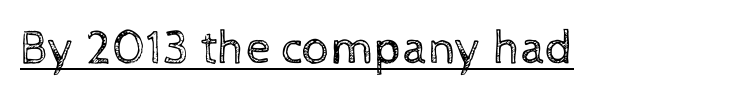
The image shows 49 px regular-weight type, upright; set normal letter spacing, underlined; a medium x-height.
